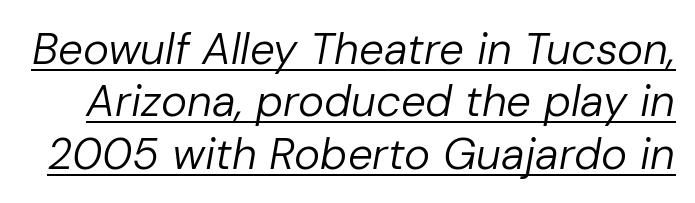
Q: Is the text bold? A: No.
Q: Is the text italic (slanted)? A: Yes, it leans right by about 10 degrees.
Q: Is the text underlined? A: Yes.
Q: Is the spacing between letters normal or unusually wide? A: Normal.
Q: Width (condensed, normal, or wide)? A: Normal.
Q: Stroke contrast? A: Low.
Q: x-height? A: Medium.
Q: Monospaced? A: No.
